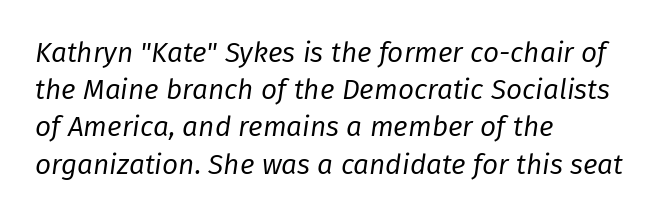
Q: Is the text bold? A: No.
Q: Is the text italic (slanted)? A: Yes, it leans right by about 8 degrees.
Q: Is the text underlined? A: No.
Q: How is the paragraph aligned? A: Left-aligned.
Q: Is the spacing between letters normal or unusually wide? A: Normal.
Q: Is the spacing between lines tight, normal or loose? A: Normal.
Q: Width (condensed, normal, or wide)? A: Normal.
Q: Stroke contrast? A: Low.
Q: x-height? A: Medium.
Q: Monospaced? A: No.
